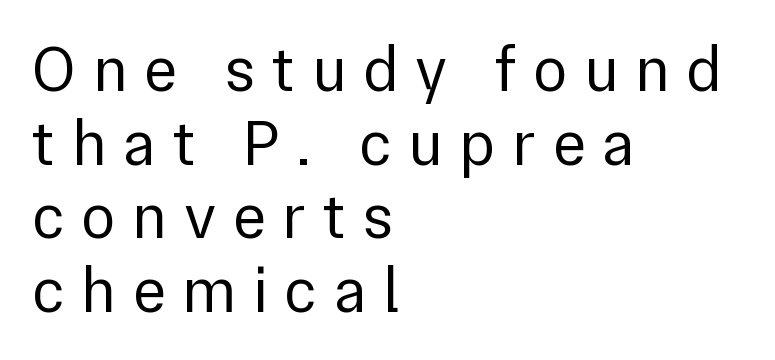
{"serif": "no", "italic": "no", "bold": "no", "weight": "regular", "width": "normal", "x_height": "medium", "monospaced": "no", "underline": "no", "align": "left", "line_spacing": "tight", "line_spacing_ratio": 1.15, "letter_spacing": "wide", "letter_spacing_em": 0.26, "glyph_px": 64}
